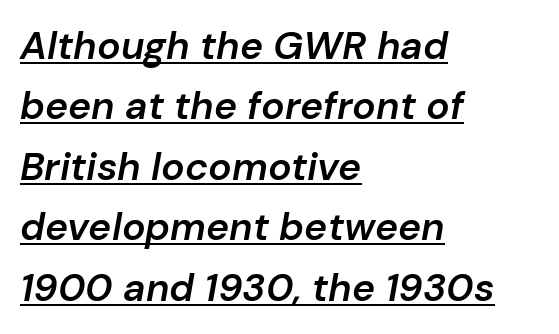
The image shows 39 px semibold type, italic (leaning right); set left-aligned, normal line spacing (1.55x), normal letter spacing, underlined; low stroke contrast and a medium x-height.
